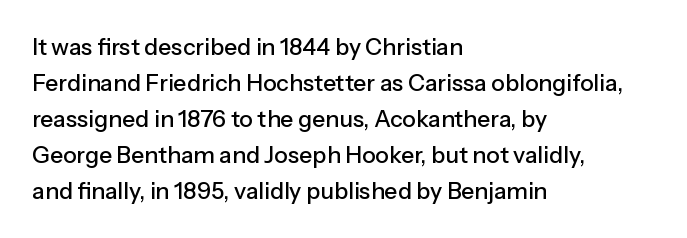
The image shows 23 px text type, upright; set left-aligned, normal line spacing (1.57x), normal letter spacing, not underlined.
